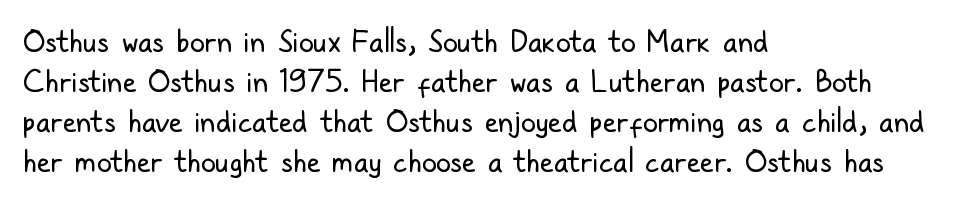
Q: Is the text bold? A: No.
Q: Is the text italic (slanted)? A: No, it is upright.
Q: Is the typeface a serif or a sans-serif typeface? A: Sans-serif.
Q: Is the text underlined? A: No.
Q: How is the paragraph aligned? A: Left-aligned.
Q: Is the spacing between letters normal or unusually wide? A: Normal.
Q: Is the spacing between lines tight, normal or loose? A: Normal.
Q: Width (condensed, normal, or wide)? A: Condensed.
Q: Stroke contrast? A: Low.
Q: x-height? A: Medium.
Q: Monospaced? A: No.
